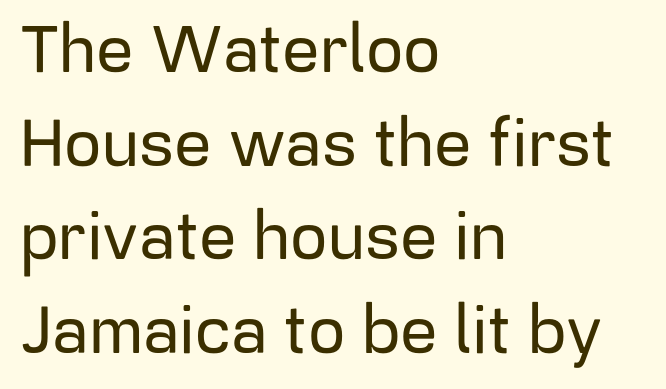
A sans-serif font was chosen for this passage. Characters follow at the spacing the type designer built in. Ascenders rise straight up at ninety degrees. Bare-footed words on every line. This sample is left-justified, so line endings fall wherever the words run out. A normal amount of white space separates one row of letters from the next.
